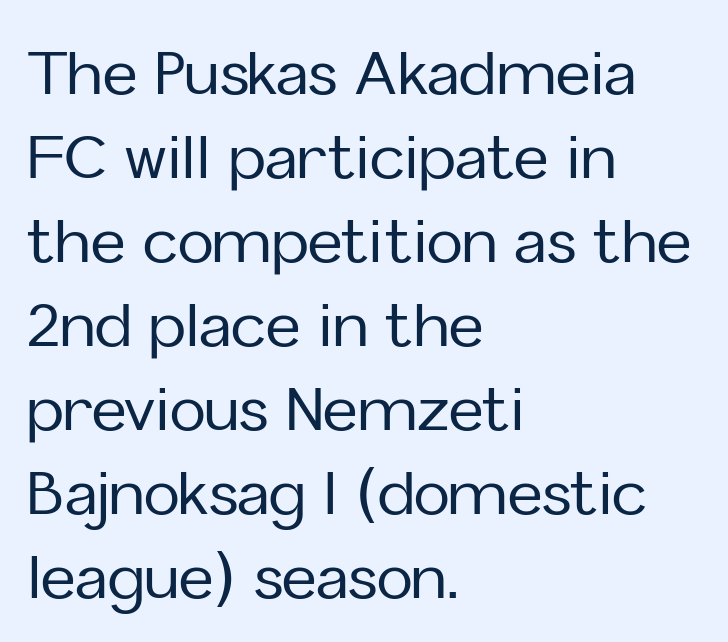
The image shows 60 px sans-serif type, upright; set left-aligned, normal line spacing (1.4x), normal letter spacing, not underlined; low stroke contrast and a medium x-height.
